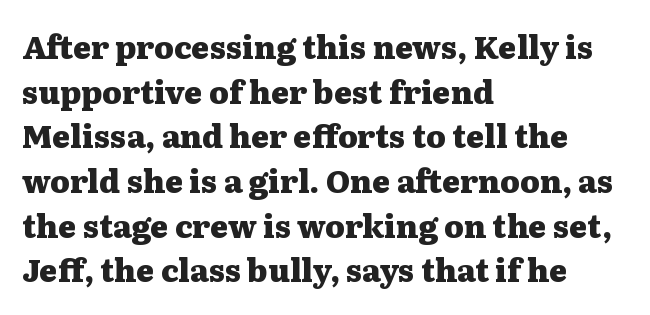
Q: Is the text bold? A: Yes.
Q: Is the text italic (slanted)? A: No, it is upright.
Q: Is the typeface a serif or a sans-serif typeface? A: Serif.
Q: Is the text underlined? A: No.
Q: How is the paragraph aligned? A: Left-aligned.
Q: Is the spacing between letters normal or unusually wide? A: Normal.
Q: Is the spacing between lines tight, normal or loose? A: Normal.
Q: Width (condensed, normal, or wide)? A: Wide.
Q: Stroke contrast? A: Medium.
Q: x-height? A: Medium.
Q: Monospaced? A: No.
